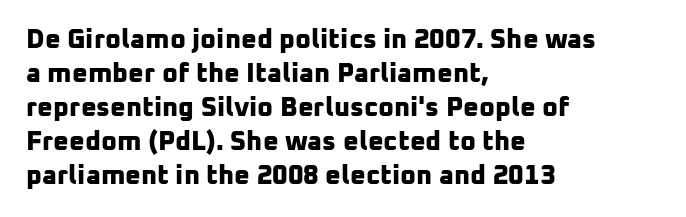
The gap between lines stays unmarked. Is the block centered? No — it sits flush against the left margin. Between one letter and the next there's only the usual sliver of space. The passage shown stacks its lines at a standard gap.
